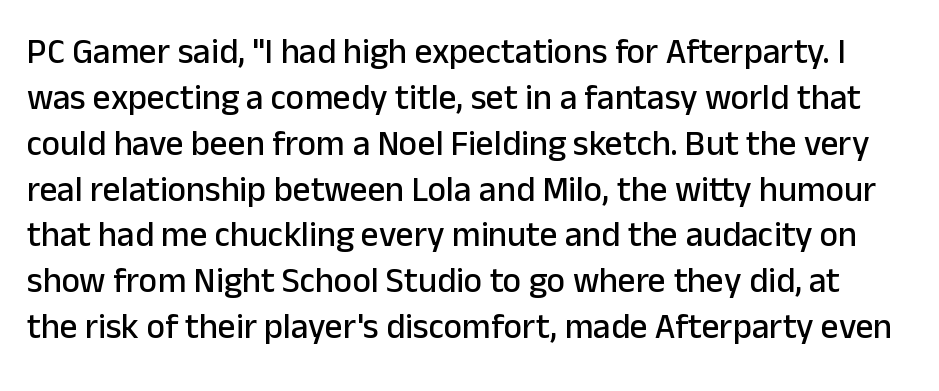
Look at the bottom of the vertical strokes: they stop flat, with no serifs. Style check: upright. These lines keep a tight, regular rhythm from letter to letter. Think of a printed novel: that variable character pitch is what you see here. Each row of text sits above clean, open space. The space between consecutive lines is moderate.
